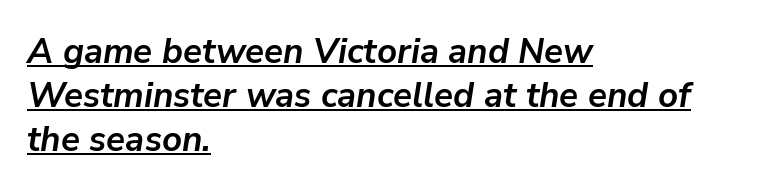
{"italic": "yes", "lean": "right", "slant_degrees": 9, "bold": "yes", "weight": "semibold", "width": "normal", "stroke_contrast": "low", "x_height": "medium", "monospaced": "no", "underline": "yes", "align": "left", "line_spacing": "normal", "line_spacing_ratio": 1.26, "letter_spacing": "normal", "letter_spacing_em": 0.0, "glyph_px": 35}
